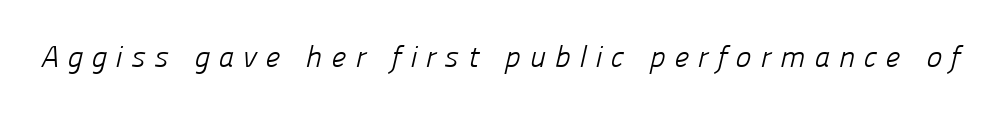
Compared with typical body copy, the letter spacing here is much looser. Looks like regular typesetting: each glyph gets only the width it needs. The baseline area is clear. Is the stroke heavy? The answer is a plain regular-or-lighter. The passage shown is typeset with a sans-serif family.
